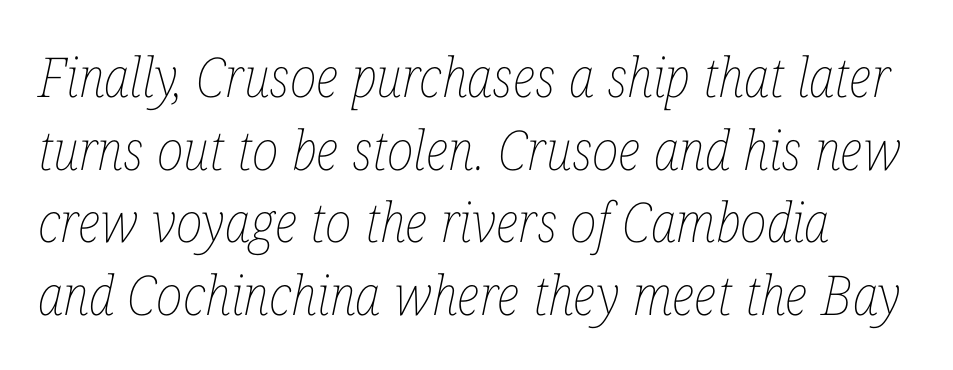
Normally led — the rows are evenly, conventionally spaced. The axis of the letterforms is tilted away from vertical. Decoration check: the copy has no underline. These lines are rendered in a variable-pitch font.
